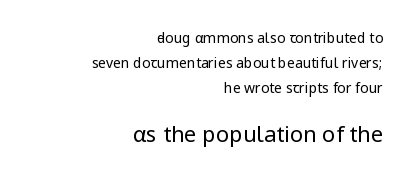
Q: Is the text bold? A: No.
Q: Is the text italic (slanted)? A: No, it is upright.
Q: Is the text underlined? A: No.
Q: How is the paragraph aligned? A: Right-aligned.
Q: Is the spacing between letters normal or unusually wide? A: Normal.
Q: Which block of text is set in a larger size, the first (top) or the second (bottom)? A: The second (bottom) one.
